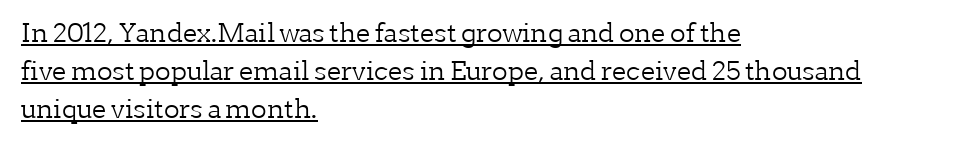
The image shows 26 px text type, upright; set left-aligned, normal line spacing (1.46x), normal letter spacing, underlined.
